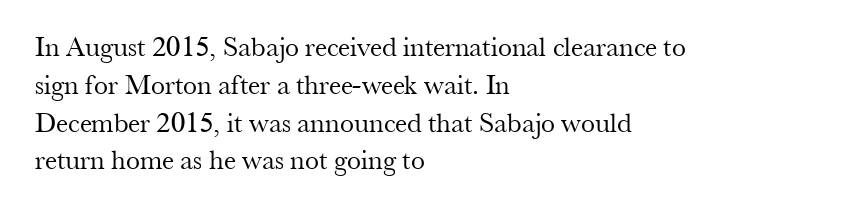
{"serif": "yes", "italic": "no", "bold": "no", "weight": "regular", "width": "normal", "stroke_contrast": "medium", "x_height": "small", "monospaced": "no", "underline": "no", "align": "left", "line_spacing": "normal", "line_spacing_ratio": 1.35, "letter_spacing": "normal", "letter_spacing_em": 0.0, "glyph_px": 28}
